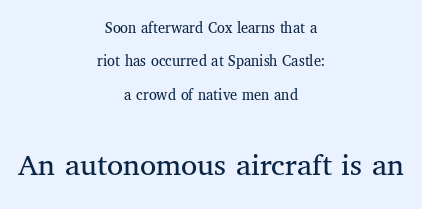
Q: Is the text bold? A: No.
Q: Is the text italic (slanted)? A: No, it is upright.
Q: Is the typeface a serif or a sans-serif typeface? A: Serif.
Q: Is the text underlined? A: No.
Q: How is the paragraph aligned? A: Centered.
Q: Is the spacing between letters normal or unusually wide? A: Normal.
Q: Is the spacing between lines tight, normal or loose? A: Loose.
Q: Which block of text is set in a larger size, the first (top) or the second (bottom)? A: The second (bottom) one.
Q: Width (condensed, normal, or wide)? A: Normal.
Q: Stroke contrast? A: Medium.
Q: x-height? A: Medium.
Q: Monospaced? A: No.
